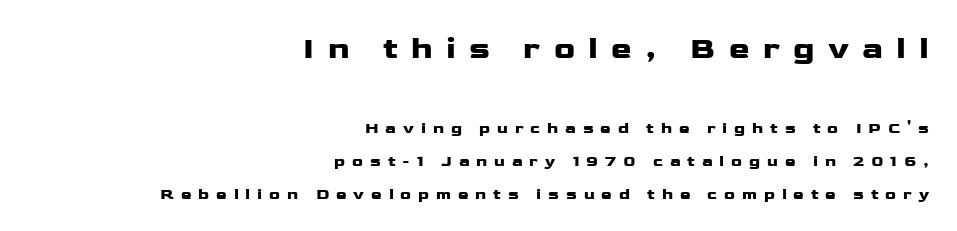
Serifs: no, the terminals of the letterforms are clean. Unlike italic type, these characters show no tilt at all. The area under the type is left untouched. Bigger letters appear in the top chunk; the bottom chunk is reduced. Casual observation: everything's shoved over to the right. Summary of vertical rhythm: relaxed, with wide interline spacing.
